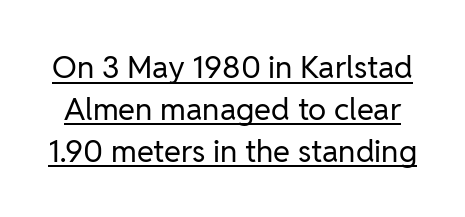
The image shows 31 px regular-weight sans-serif type, upright; set normal line spacing (1.35x), normal letter spacing, underlined; low stroke contrast and a medium x-height.
